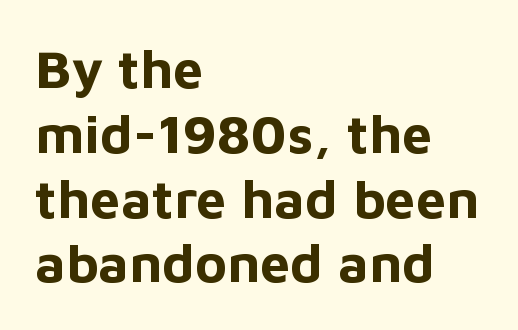
{"serif": "no", "italic": "no", "bold": "yes", "weight": "bold", "width": "normal", "stroke_contrast": "low", "x_height": "medium", "monospaced": "no", "underline": "no", "align": "left", "line_spacing_ratio": 1.2, "letter_spacing": "normal", "letter_spacing_em": 0.0, "glyph_px": 54}
